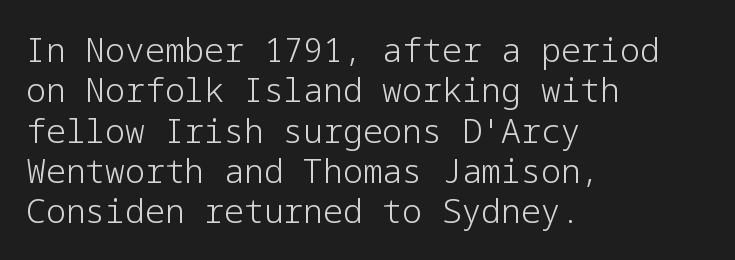
The image shows 33 px light sans-serif type, upright; set left-aligned, line spacing 1.22x, normal letter spacing, not underlined; low stroke contrast and a medium x-height.
